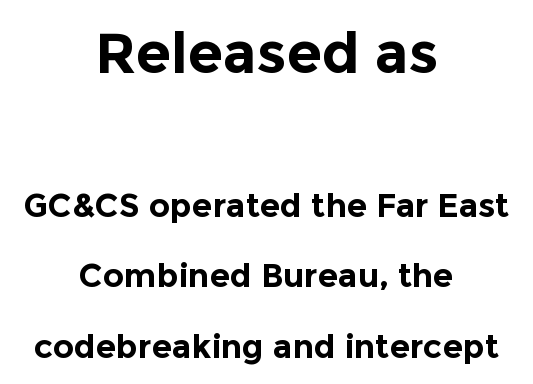
{"serif": "no", "italic": "no", "bold": "yes", "weight": "bold", "width": "normal", "x_height": "medium", "monospaced": "no", "underline": "no", "align": "center", "line_spacing": "loose", "line_spacing_ratio": 2.14, "letter_spacing": "normal", "letter_spacing_em": 0.0, "larger_block": "first", "size_ratio": 1.73, "glyph_px": 57}
